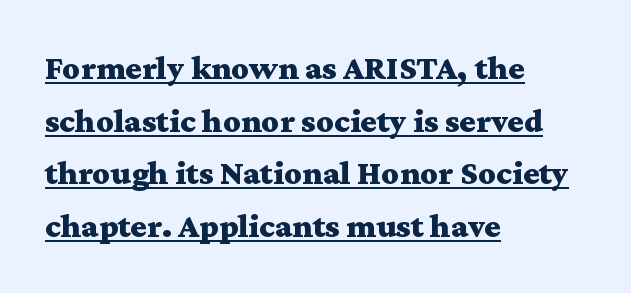
The words here are underlined. Is the block centered? No — it sits flush against the left margin. The face used here is proportionally spaced, like ordinary book or web type. Regarding serifs, this sample has them. This is the regular roman posture of the typeface. Rows of type keep a routine distance in the vertical direction.
